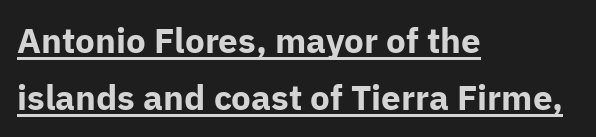
Q: Is the text bold? A: Yes.
Q: Is the text italic (slanted)? A: No, it is upright.
Q: Is the typeface a serif or a sans-serif typeface? A: Sans-serif.
Q: Is the text underlined? A: Yes.
Q: How is the paragraph aligned? A: Left-aligned.
Q: Is the spacing between letters normal or unusually wide? A: Normal.
Q: Is the spacing between lines tight, normal or loose? A: Normal.
Q: Width (condensed, normal, or wide)? A: Normal.
Q: Stroke contrast? A: Low.
Q: x-height? A: Medium.
Q: Monospaced? A: No.
